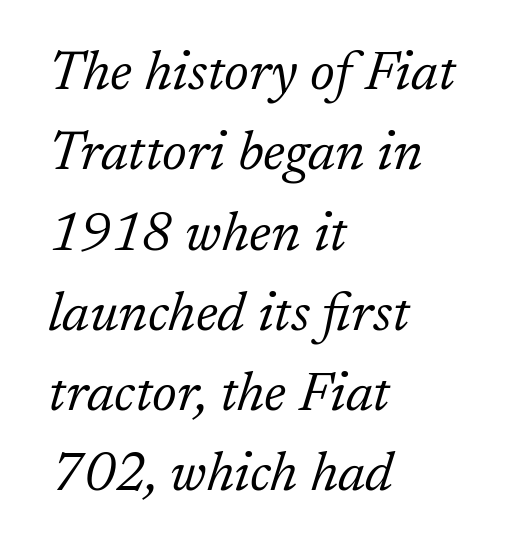
Q: Is the text bold? A: No.
Q: Is the text italic (slanted)? A: Yes, it leans right by about 17 degrees.
Q: Is the typeface a serif or a sans-serif typeface? A: Serif.
Q: Is the text underlined? A: No.
Q: How is the paragraph aligned? A: Left-aligned.
Q: Is the spacing between letters normal or unusually wide? A: Normal.
Q: Is the spacing between lines tight, normal or loose? A: Normal.
Q: Width (condensed, normal, or wide)? A: Normal.
Q: Stroke contrast? A: Low.
Q: x-height? A: Medium.
Q: Monospaced? A: No.
